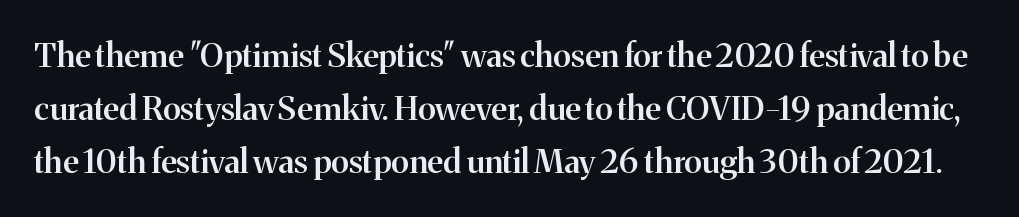
What weight is shown? A semibold, between regular and bold. A typesetter would call this proportional, since set widths differ per character. The lettering holds an erect, upright posture throughout. The face used here is seriffed, in the tradition of book romans. The line-height multiplier appears to be the usual default.
